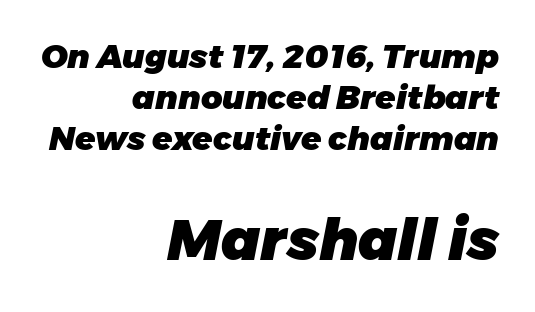
Size contrast runs from small at the top to large at the bottom. Glyph-to-glyph distance matches everyday printed text. Think of a printed novel: that variable character pitch is what you see here. One-word summary of the alignment: right.
